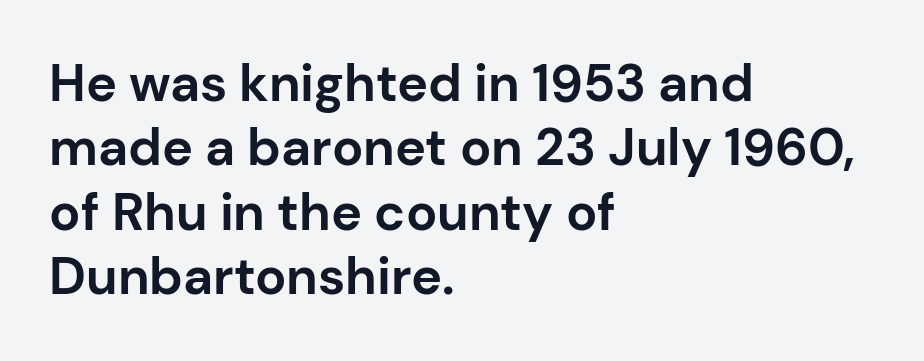
Q: Is the text bold? A: Yes.
Q: Is the text italic (slanted)? A: No, it is upright.
Q: Is the typeface a serif or a sans-serif typeface? A: Sans-serif.
Q: Is the text underlined? A: No.
Q: How is the paragraph aligned? A: Left-aligned.
Q: Is the spacing between letters normal or unusually wide? A: Normal.
Q: Width (condensed, normal, or wide)? A: Normal.
Q: Stroke contrast? A: Low.
Q: x-height? A: Medium.
Q: Monospaced? A: No.
